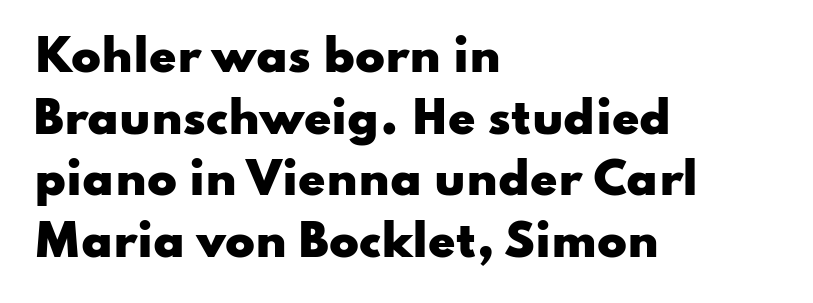
Does the leading feel generous? No, just average. Standard letterfit; no display-style spreading of the glyphs. Words float on clear page, feet unadorned. Notice how the stems are strictly vertical — no italics here.
